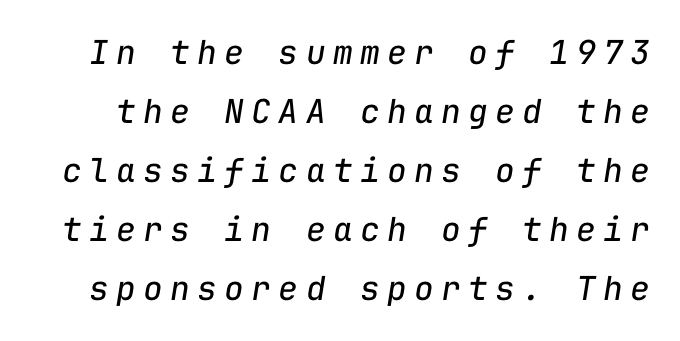
{"italic": "yes", "lean": "right", "slant_degrees": 9, "bold": "no", "weight": "regular", "width": "normal", "stroke_contrast": "low", "x_height": "medium", "monospaced": "yes", "underline": "no", "line_spacing_ratio": 1.79, "letter_spacing": "wide", "letter_spacing_em": 0.22, "glyph_px": 33}
